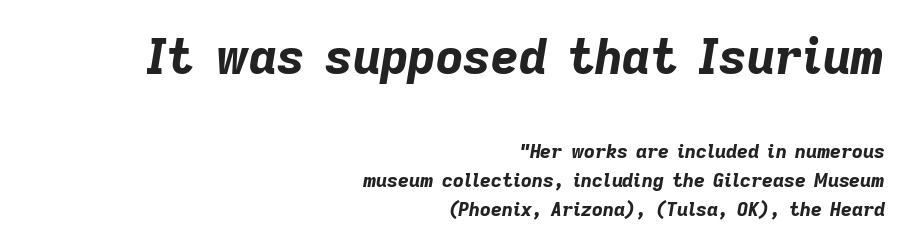
The image shows 48 px bold type, italic (leaning right); set right-aligned, normal line spacing (1.53x), normal letter spacing, not underlined; the first (top) block is 2.53x larger; low stroke contrast and a medium x-height.
